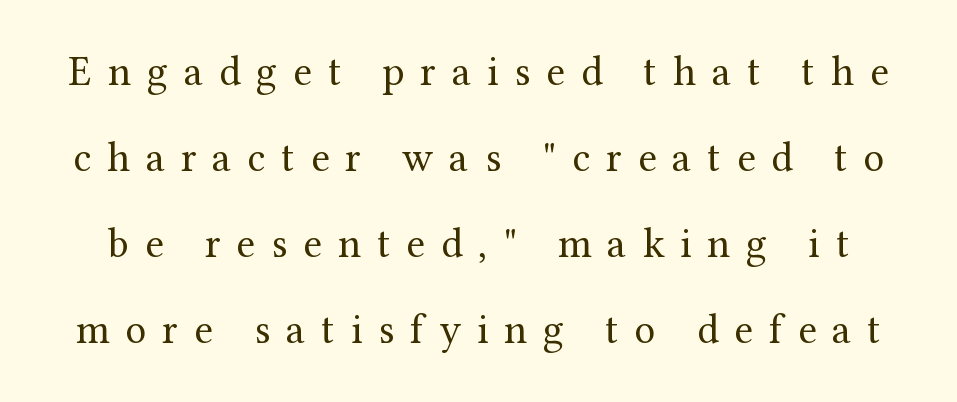
Students, note that the glyphs here are deliberately spaced far apart. Notice the wide empty band between every row — that's loose leading. Is the type heavy? It reads as light-to-regular instead. The specimen reads as upright at a glance. I'd call this a serif setting — the letters wear small feet. Glance below the letters and you will spot only blank space.
